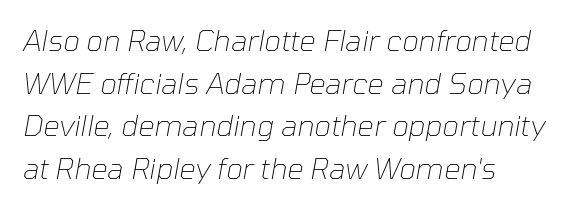
Q: Is the text bold? A: No.
Q: Is the text italic (slanted)? A: Yes, it leans right by about 10 degrees.
Q: Is the text underlined? A: No.
Q: How is the paragraph aligned? A: Left-aligned.
Q: Is the spacing between letters normal or unusually wide? A: Normal.
Q: Is the spacing between lines tight, normal or loose? A: Normal.
Q: Width (condensed, normal, or wide)? A: Normal.
Q: Stroke contrast? A: Low.
Q: x-height? A: Medium.
Q: Monospaced? A: No.
